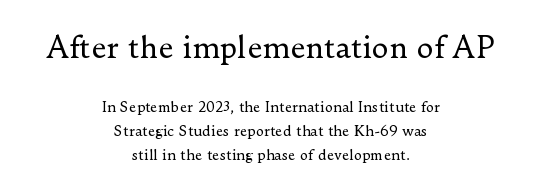
Do the letters lean? They stand straight. A normal amount of white space separates one row of letters from the next. If you folded the block vertically in half, each line would mirror itself in length. Proportional: the letters do not fall into vertical columns. The face used here is seriffed, in the tradition of book romans.
